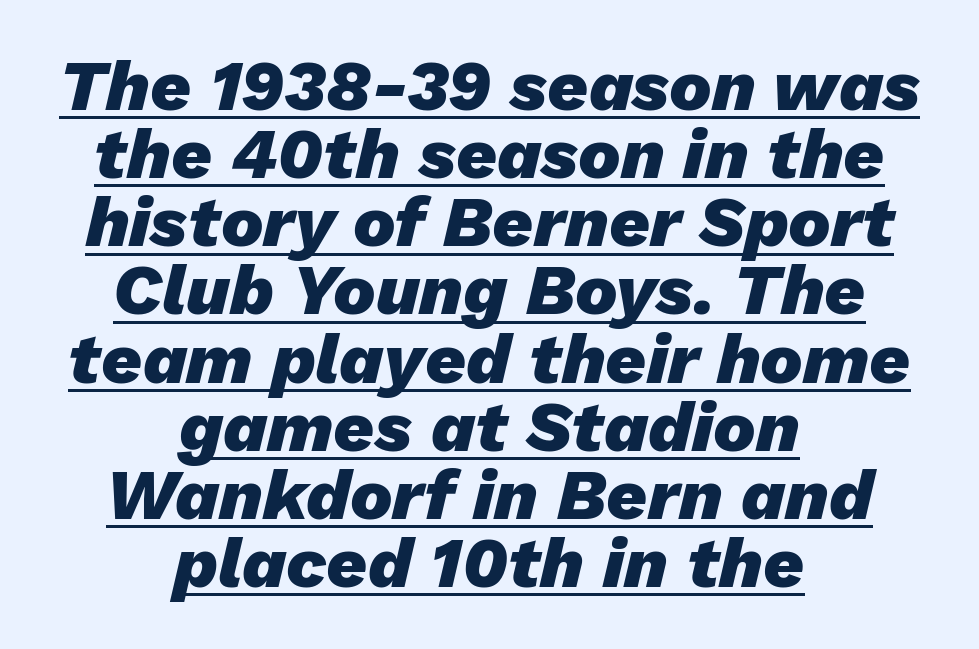
{"italic": "yes", "lean": "right", "slant_degrees": 13, "bold": "yes", "weight": "heavy", "width": "normal", "stroke_contrast": "low", "x_height": "medium", "monospaced": "no", "underline": "yes", "align": "center", "line_spacing": "tight", "line_spacing_ratio": 0.96, "letter_spacing": "normal", "letter_spacing_em": 0.0, "glyph_px": 71}
